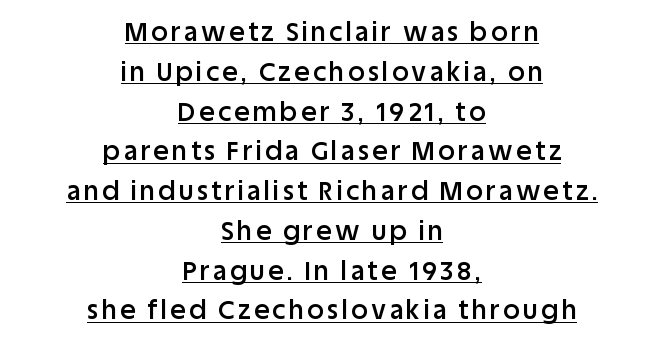
{"italic": "no", "bold": "semi", "underline": "yes", "align": "center", "line_spacing": "normal", "line_spacing_ratio": 1.53, "glyph_px": 26}
